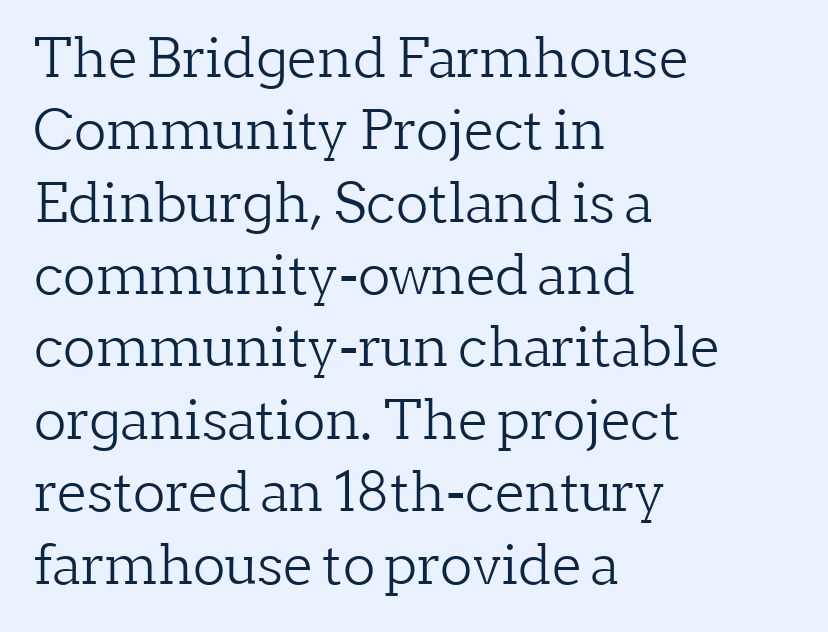
Spacing verdict: proportional, widths tailored to each character. The passage is arranged the way most books set body copy — flush left. Letterform terminals end in serifs throughout the passage. This is roman type, the default non-slanted kind. The rendering uses a moderate line-height, typical for paragraphs. You could call the tracking neutral — neither tight nor loose.
